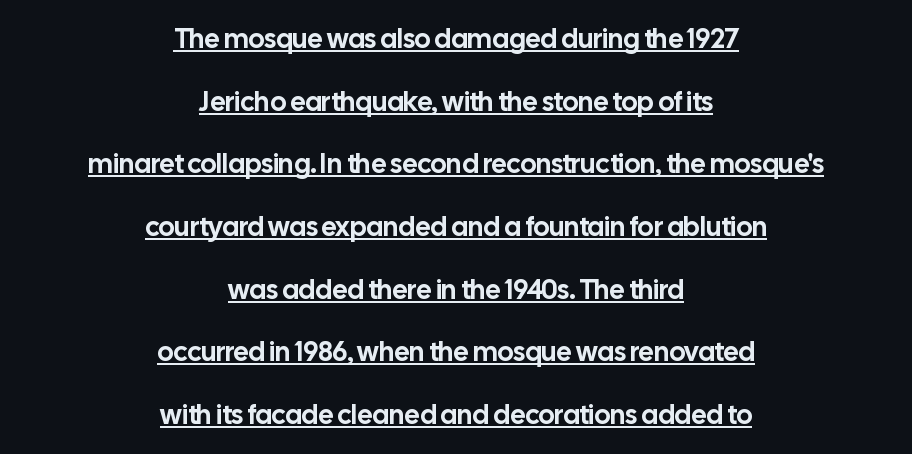
The image shows 27 px text type, upright; set centered, loose line spacing (2.32x), normal letter spacing, underlined.
